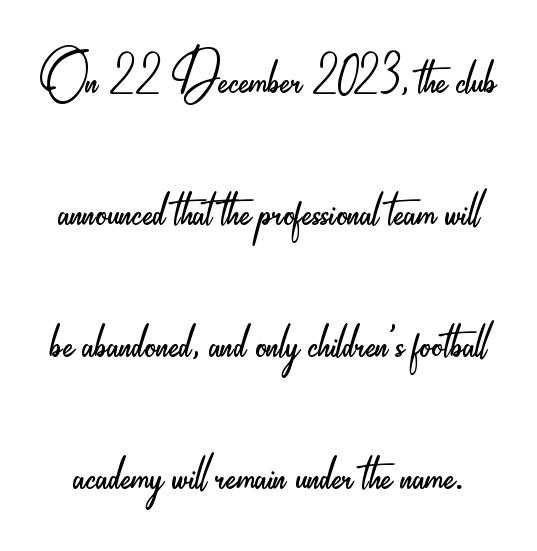
The image shows 73 px light, condensed sans-serif type; set line spacing 1.81x, normal letter spacing, not underlined; low stroke contrast and a small x-height.
